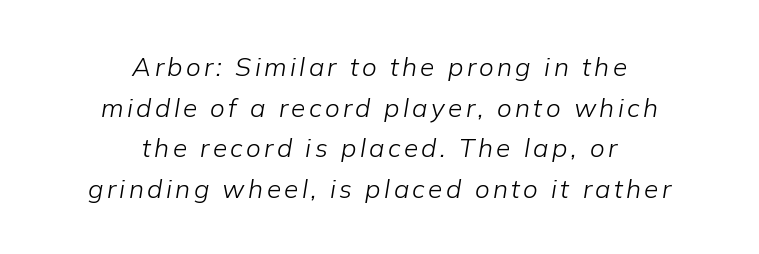
The strokes are not fattened; the text isn't bold. Any mark beneath the type? The region is blank. In terms of leading, this rendering sits right in the middle. Compared with a flush-left layout, this one balances lines on the center instead. Would a proofreader flag this as italicized? Yes.
